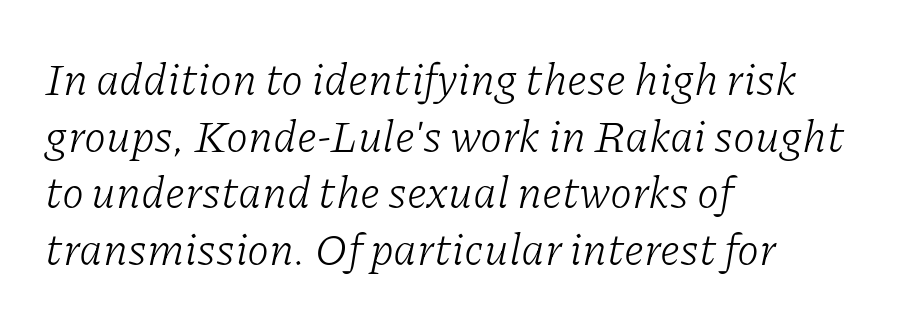
{"serif": "yes", "italic": "yes", "lean": "right", "slant_degrees": 11, "bold": "no", "weight": "light", "width": "normal", "stroke_contrast": "low", "x_height": "medium", "monospaced": "no", "underline": "no", "align": "left", "line_spacing": "normal", "line_spacing_ratio": 1.26, "letter_spacing": "normal", "letter_spacing_em": 0.0, "glyph_px": 45}
